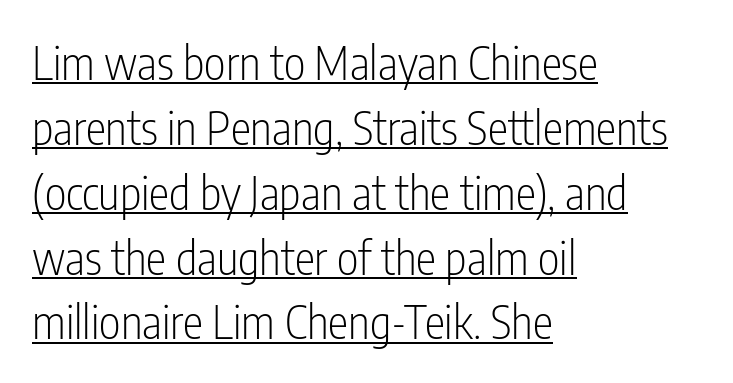
Compared with typical body copy, the letter spacing here is the same. Tall strokes in this sample are plumb rather than angled. Quick note: underline on. Here the designer chose a conventional face with non-uniform glyph widths. Note: no serifs on the glyphs.
